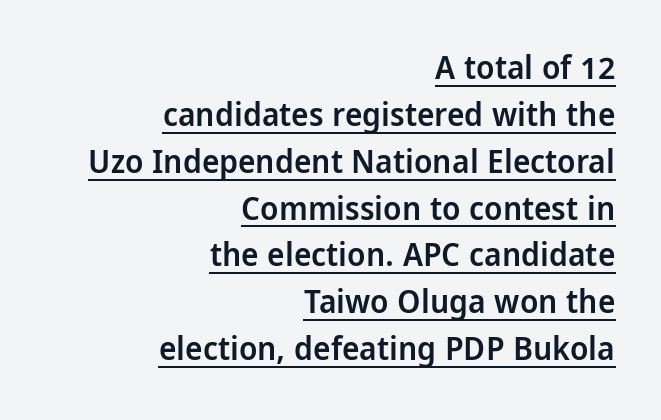
Q: Is the text bold? A: Semi-bold.
Q: Is the text italic (slanted)? A: No, it is upright.
Q: Is the typeface a serif or a sans-serif typeface? A: Sans-serif.
Q: Is the text underlined? A: Yes.
Q: How is the paragraph aligned? A: Right-aligned.
Q: Is the spacing between letters normal or unusually wide? A: Normal.
Q: Is the spacing between lines tight, normal or loose? A: Normal.
Q: Width (condensed, normal, or wide)? A: Condensed.
Q: Stroke contrast? A: Low.
Q: x-height? A: Large.
Q: Monospaced? A: No.
